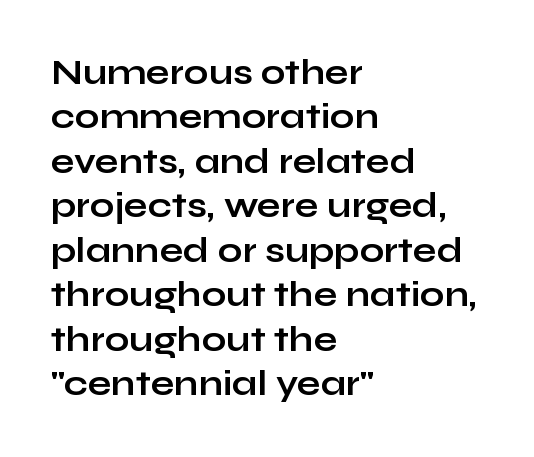
The image shows 35 px bold, wide sans-serif type, upright; set left-aligned, normal line spacing (1.27x), normal letter spacing, not underlined; low stroke contrast and a medium x-height.
